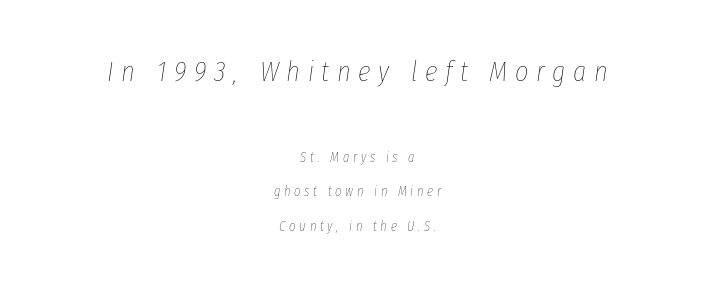
Visually, the top section dominates because its glyphs are scaled up. Characters are canted at an angle relative to the baseline's perpendicular. Horizontal bands of white between lines are thick stripes. Counters stay open thanks to moderate or lighter strokes. The foot of each line stays bare and open.
